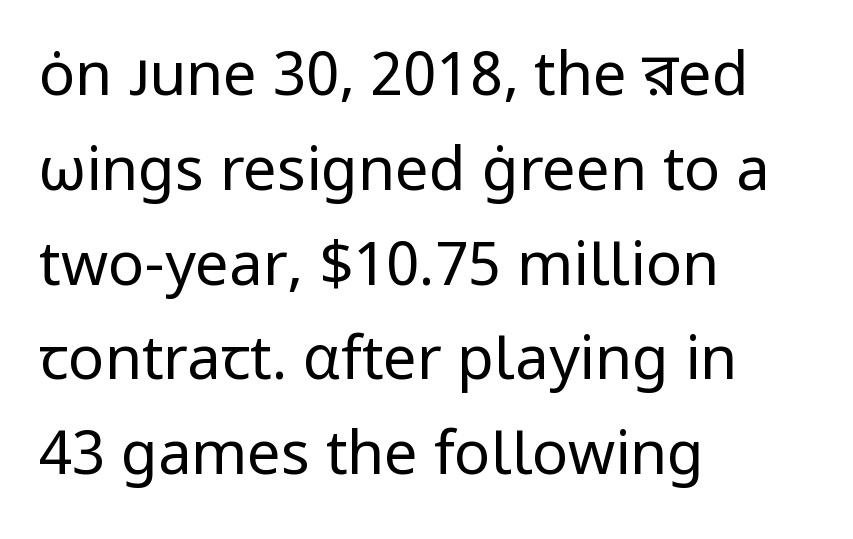
Q: Is the text bold? A: No.
Q: Is the text italic (slanted)? A: No, it is upright.
Q: Is the typeface a serif or a sans-serif typeface? A: Sans-serif.
Q: Is the text underlined? A: No.
Q: How is the paragraph aligned? A: Left-aligned.
Q: Is the spacing between letters normal or unusually wide? A: Normal.
Q: Is the spacing between lines tight, normal or loose? A: Normal.
Q: Width (condensed, normal, or wide)? A: Normal.
Q: Stroke contrast? A: Low.
Q: x-height? A: Medium.
Q: Monospaced? A: No.
